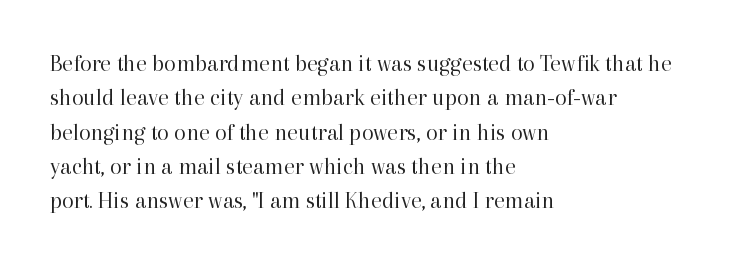
Vertical stems look standard width or narrower in stroke. Default kerning and tracking; the words read as compact shapes. These lines are set flush left with a ragged right edge. The baseline area is clear.
